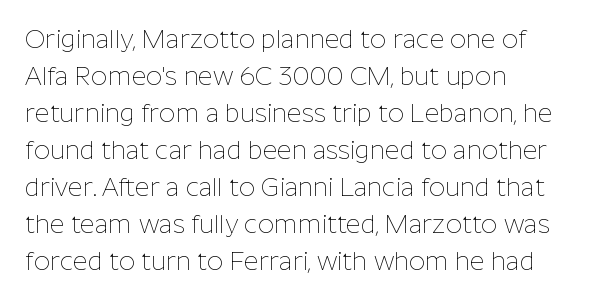
The image shows 25 px text type, upright; set left-aligned, normal line spacing (1.48x), normal letter spacing, not underlined.
